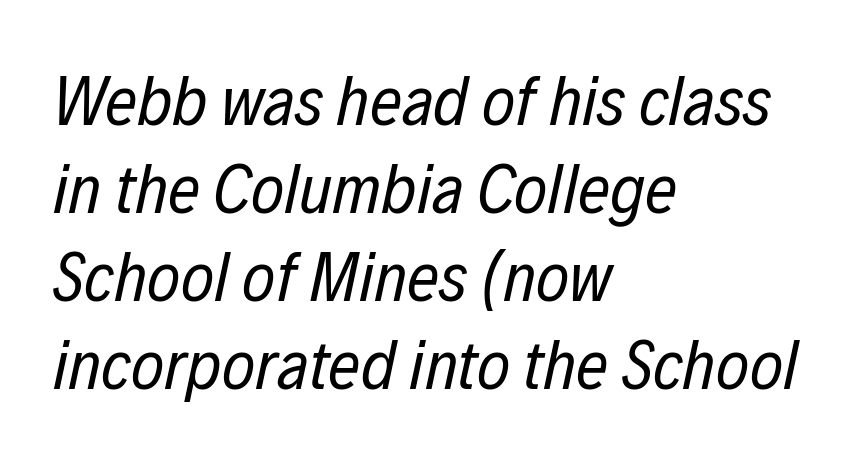
{"italic": "yes", "lean": "right", "slant_degrees": 12, "bold": "no", "weight": "regular", "width": "condensed", "stroke_contrast": "low", "x_height": "medium", "monospaced": "no", "underline": "no", "align": "left", "line_spacing_ratio": 1.24, "letter_spacing": "normal", "letter_spacing_em": 0.0, "glyph_px": 71}
